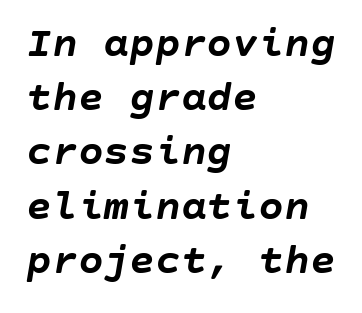
The image shows 43 px semibold type, italic (leaning right); set left-aligned, normal line spacing (1.26x), normal letter spacing, not underlined; low stroke contrast and a large x-height.
